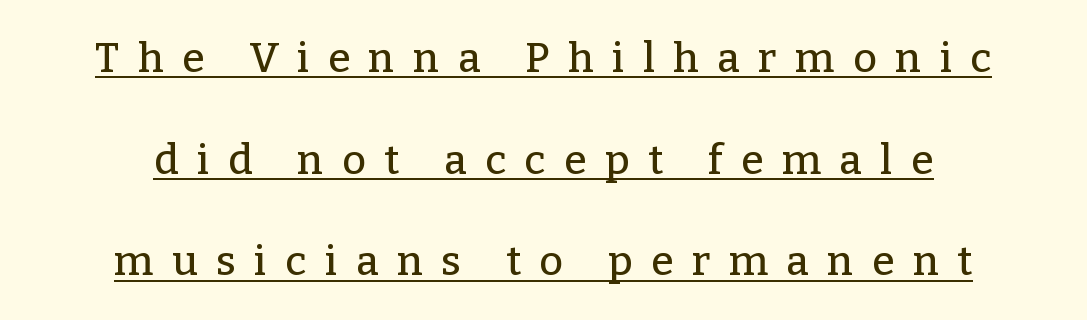
{"serif": "yes", "italic": "no", "width": "normal", "stroke_contrast": "low", "x_height": "medium", "monospaced": "no", "underline": "yes", "align": "center", "line_spacing": "loose", "line_spacing_ratio": 2.48, "letter_spacing": "wide", "letter_spacing_em": 0.45, "glyph_px": 41}
